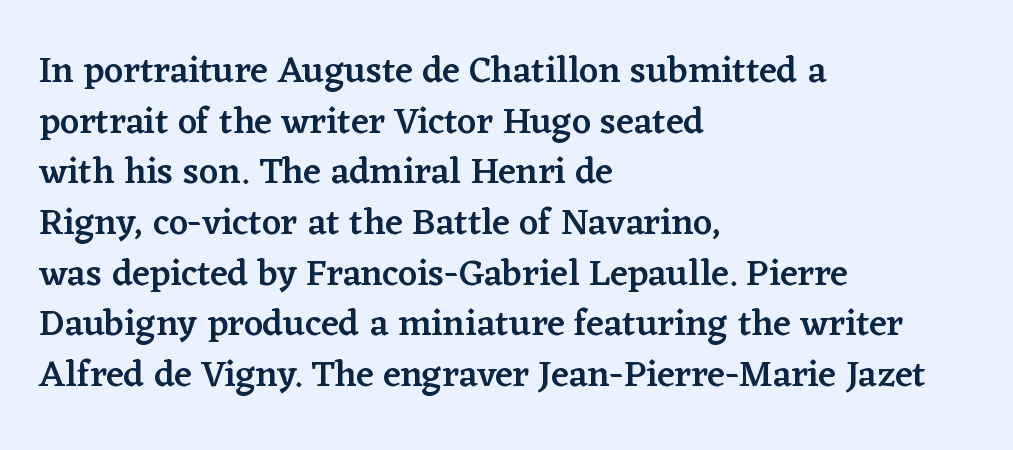
The image shows 37 px semibold serif type, upright; set left-aligned, normal line spacing (1.37x), normal letter spacing, not underlined; low stroke contrast and a medium x-height.
